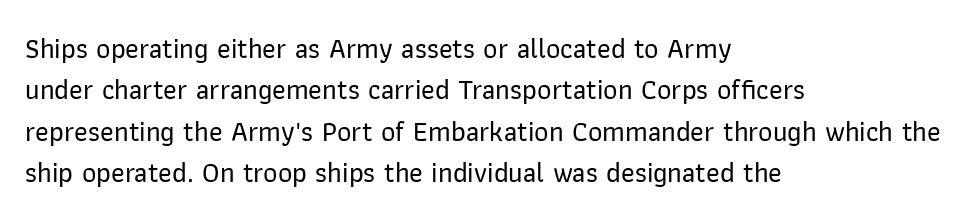
{"serif": "no", "italic": "no", "width": "normal", "stroke_contrast": "low", "x_height": "medium", "monospaced": "no", "underline": "no", "align": "left", "line_spacing": "normal", "line_spacing_ratio": 1.48, "letter_spacing": "normal", "letter_spacing_em": 0.0, "glyph_px": 28}
